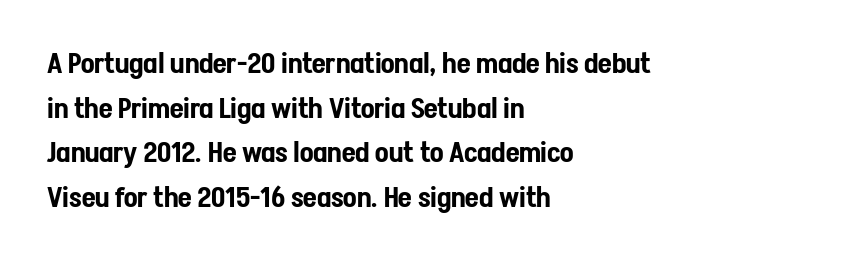
{"serif": "no", "italic": "no", "width": "condensed", "stroke_contrast": "low", "x_height": "medium", "monospaced": "no", "underline": "no", "align": "left", "line_spacing": "normal", "line_spacing_ratio": 1.59, "letter_spacing": "normal", "letter_spacing_em": 0.0, "glyph_px": 28}
